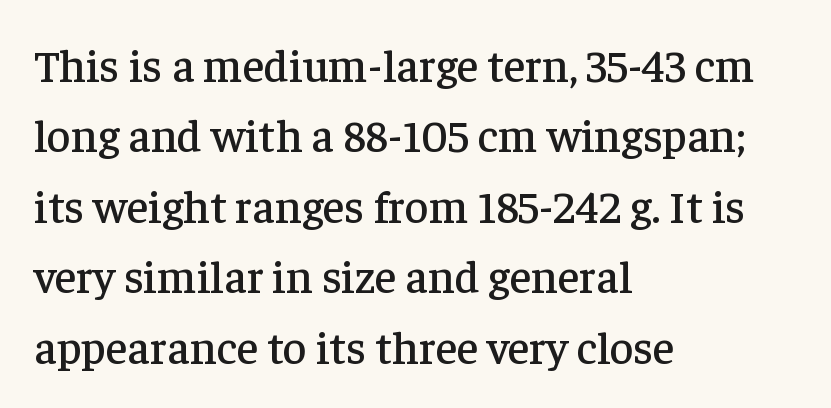
The image shows 46 px serif type, upright; set left-aligned, normal line spacing (1.53x), normal letter spacing, not underlined; low stroke contrast and a medium x-height.
